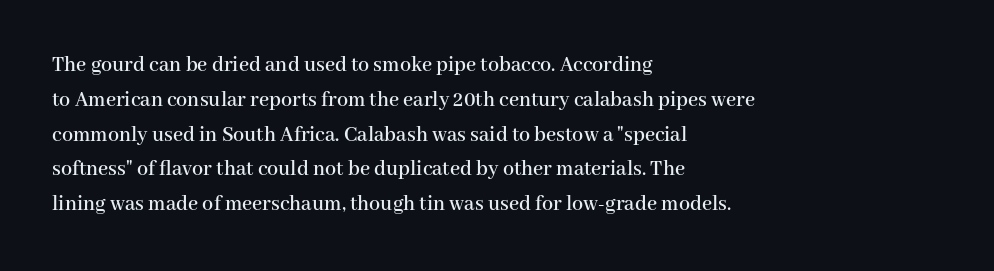
{"italic": "no", "underline": "no", "align": "left", "line_spacing": "normal", "line_spacing_ratio": 1.58, "letter_spacing": "normal", "letter_spacing_em": 0.0, "glyph_px": 22}
